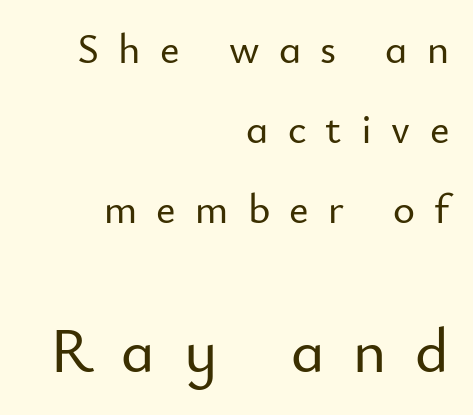
{"serif": "no", "italic": "no", "width": "normal", "stroke_contrast": "low", "x_height": "small", "monospaced": "no", "underline": "no", "align": "right", "line_spacing": "loose", "line_spacing_ratio": 1.9, "letter_spacing": "wide", "letter_spacing_em": 0.46, "larger_block": "second", "size_ratio": 1.5, "glyph_px": 63}
